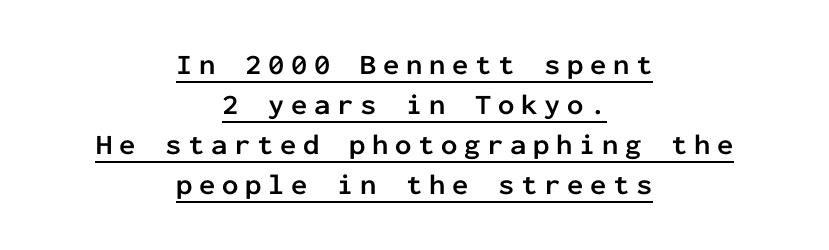
Ascenders rise straight up at ninety degrees. Each line is balanced around a shared central axis. Notice how descenders clear the ascenders below comfortably — that's standard leading. Its strokes are broad and dark, the hallmark of bold type. Regarding serifs, this sample does without them. The words here are underlined.
